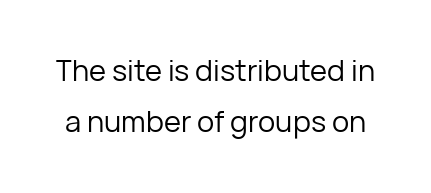
The image shows 29 px regular-weight sans-serif type, upright; set line spacing 1.75x, normal letter spacing, not underlined; low stroke contrast and a medium x-height.
